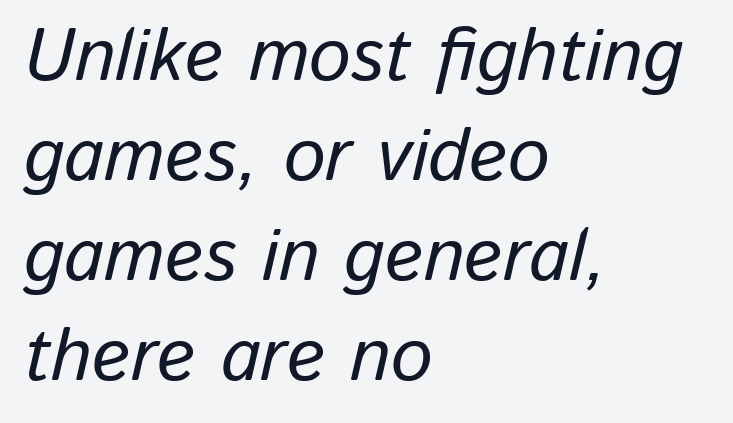
The image shows 74 px text type, italic (leaning right); set left-aligned, normal line spacing (1.35x), normal letter spacing, not underlined; low stroke contrast and a medium x-height.
